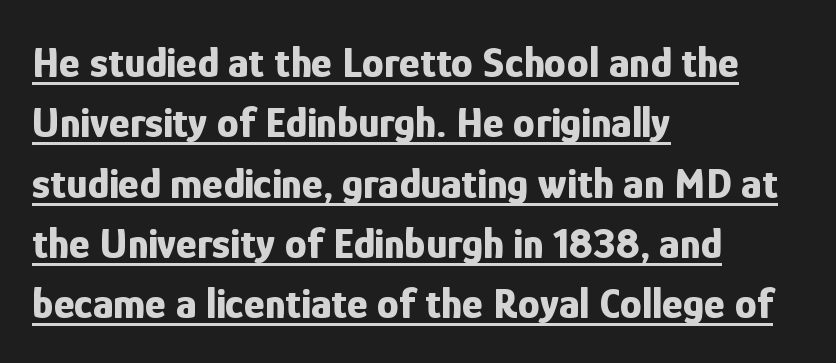
Bold? Absolutely — the strokes are thick and heavy. The lettering is marked with a stroke running underneath it. Nothing sits at the stroke ends, so this counts as sans-serif. The passage is arranged the way most books set body copy — flush left.
